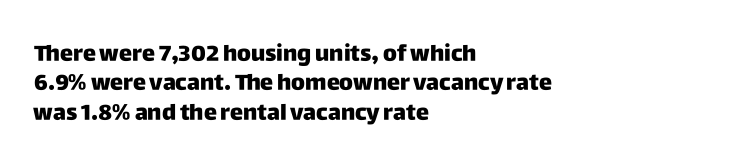
Q: Is the text bold? A: Yes.
Q: Is the text italic (slanted)? A: No, it is upright.
Q: Is the text underlined? A: No.
Q: How is the paragraph aligned? A: Left-aligned.
Q: Is the spacing between letters normal or unusually wide? A: Normal.
Q: Is the spacing between lines tight, normal or loose? A: Normal.
